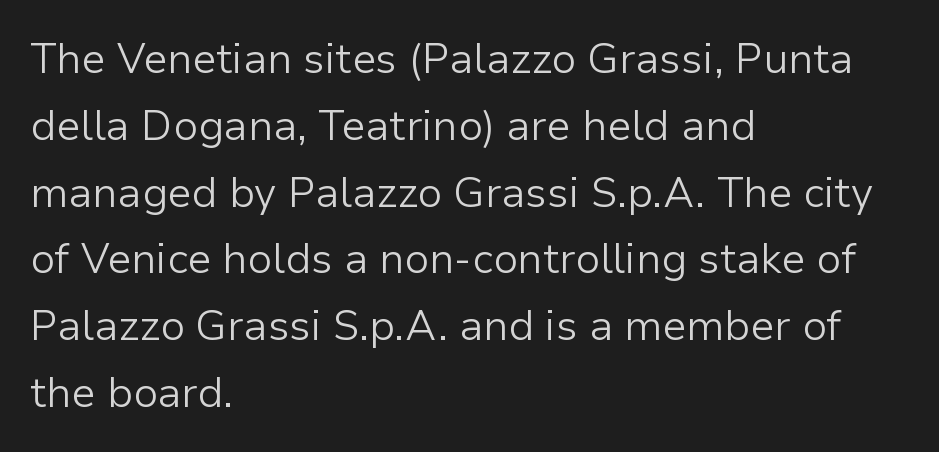
{"serif": "no", "italic": "no", "bold": "no", "weight": "light", "width": "normal", "stroke_contrast": "low", "x_height": "medium", "monospaced": "no", "underline": "no", "align": "left", "line_spacing": "normal", "line_spacing_ratio": 1.59, "letter_spacing": "normal", "letter_spacing_em": 0.0, "glyph_px": 42}
